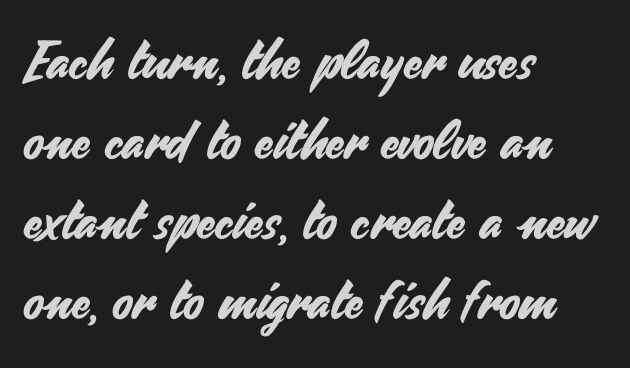
{"serif": "no", "width": "normal", "stroke_contrast": "medium", "x_height": "small", "monospaced": "no", "underline": "no", "align": "left", "line_spacing": "normal", "line_spacing_ratio": 1.51, "letter_spacing": "normal", "letter_spacing_em": 0.0, "glyph_px": 53}
